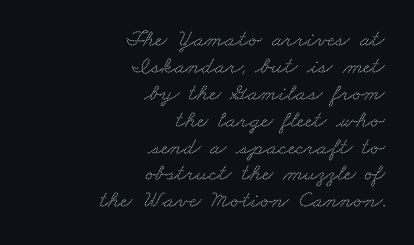
The image shows 24 px text type; set right-aligned, tight line spacing (1.12x), normal letter spacing, not underlined.
